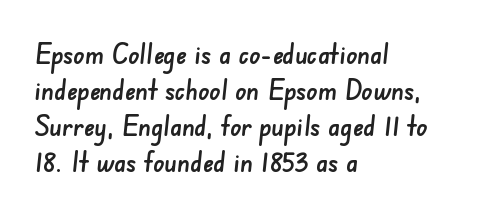
The image shows 28 px sans-serif type; set left-aligned, normal line spacing (1.28x), normal letter spacing, not underlined; low stroke contrast and a small x-height.
